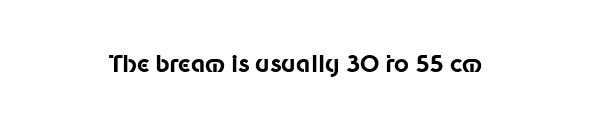
Q: Is the text bold? A: Yes.
Q: Is the text italic (slanted)? A: No, it is upright.
Q: Is the text underlined? A: No.
Q: Is the spacing between letters normal or unusually wide? A: Normal.
